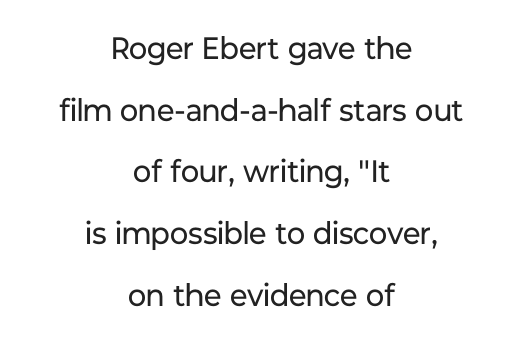
Q: Is the text bold? A: No.
Q: Is the text italic (slanted)? A: No, it is upright.
Q: Is the typeface a serif or a sans-serif typeface? A: Sans-serif.
Q: Is the text underlined? A: No.
Q: How is the paragraph aligned? A: Centered.
Q: Is the spacing between letters normal or unusually wide? A: Normal.
Q: Is the spacing between lines tight, normal or loose? A: Loose.
Q: Width (condensed, normal, or wide)? A: Normal.
Q: Stroke contrast? A: Low.
Q: x-height? A: Medium.
Q: Monospaced? A: No.
